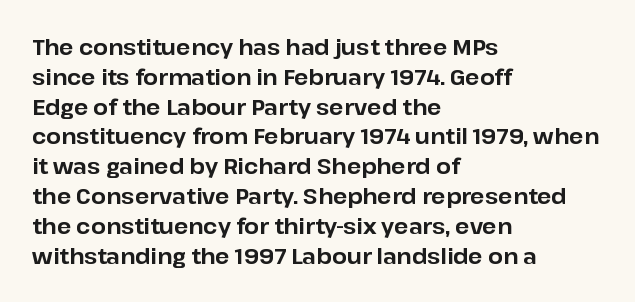
A bare baseline throughout the passage. Heavy-handed strokes throughout: this text is bold. Style check: upright. The setting favours the left margin, as ordinary paragraphs usually do. How are the letters spaced? Ordinarily, with no added tracking.
